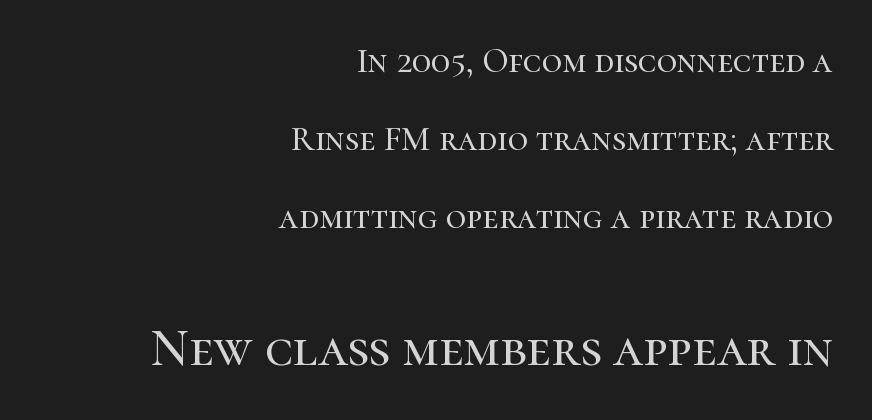
Q: Is the text italic (slanted)? A: No, it is upright.
Q: Is the typeface a serif or a sans-serif typeface? A: Serif.
Q: Is the text underlined? A: No.
Q: How is the paragraph aligned? A: Right-aligned.
Q: Is the spacing between letters normal or unusually wide? A: Normal.
Q: Is the spacing between lines tight, normal or loose? A: Loose.
Q: Which block of text is set in a larger size, the first (top) or the second (bottom)? A: The second (bottom) one.
Q: Width (condensed, normal, or wide)? A: Normal.
Q: Stroke contrast? A: High.
Q: x-height? A: Medium.
Q: Monospaced? A: No.
